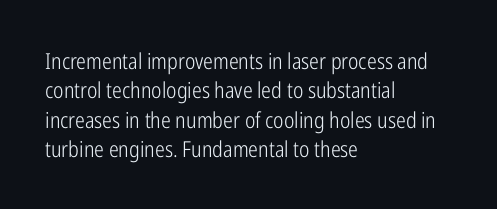
The image shows 22 px text type, upright; set left-aligned, normal line spacing (1.33x), normal letter spacing, not underlined.
